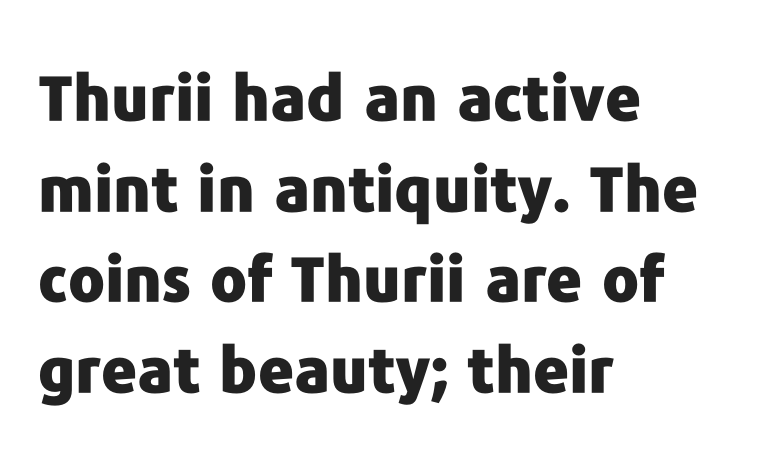
{"serif": "no", "italic": "no", "bold": "yes", "weight": "heavy", "width": "normal", "stroke_contrast": "low", "x_height": "medium", "monospaced": "no", "underline": "no", "align": "left", "line_spacing": "normal", "line_spacing_ratio": 1.46, "letter_spacing": "normal", "letter_spacing_em": 0.0, "glyph_px": 62}
